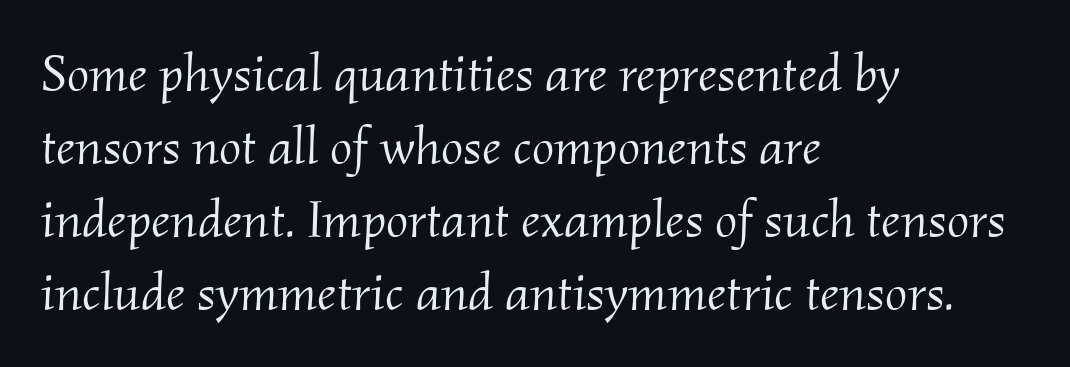
These lines keep a tight, regular rhythm from letter to letter. Proportional: the letters do not fall into vertical columns. These lines sit exactly where default settings would place them. Observe the lean: these are italic letterforms.
